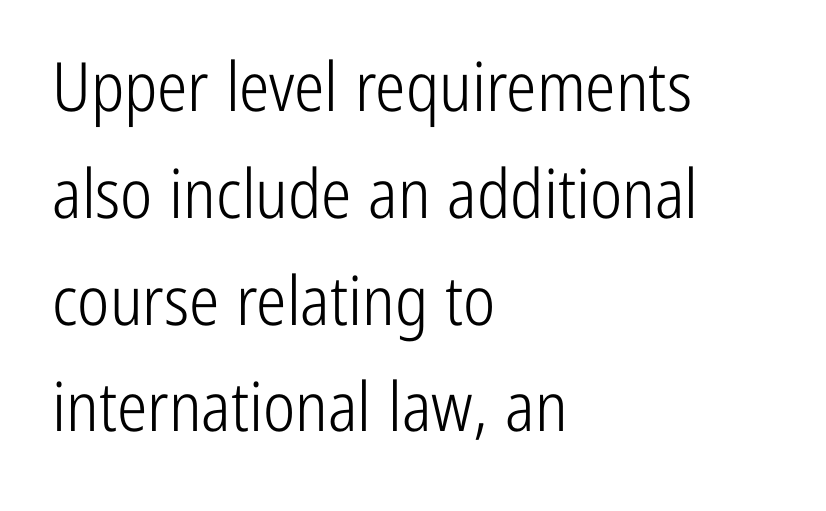
The image shows 68 px light, condensed sans-serif type, upright; set left-aligned, normal line spacing (1.57x), normal letter spacing, not underlined; low stroke contrast and a medium x-height.
